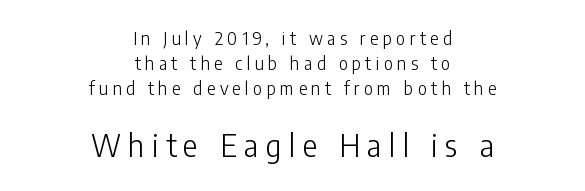
{"serif": "no", "italic": "no", "bold": "no", "weight": "light", "width": "condensed", "stroke_contrast": "low", "x_height": "medium", "monospaced": "no", "underline": "no", "align": "center", "line_spacing": "normal", "line_spacing_ratio": 1.38, "letter_spacing": "wide", "letter_spacing_em": 0.24, "larger_block": "second", "size_ratio": 1.72, "glyph_px": 31}
